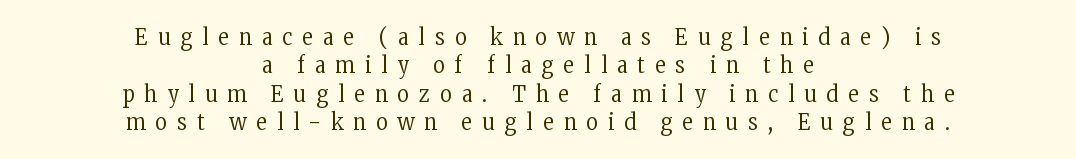
{"italic": "no", "bold": "no", "underline": "no", "align": "center", "line_spacing_ratio": 1.23, "letter_spacing": "wide", "letter_spacing_em": 0.44, "glyph_px": 23}
